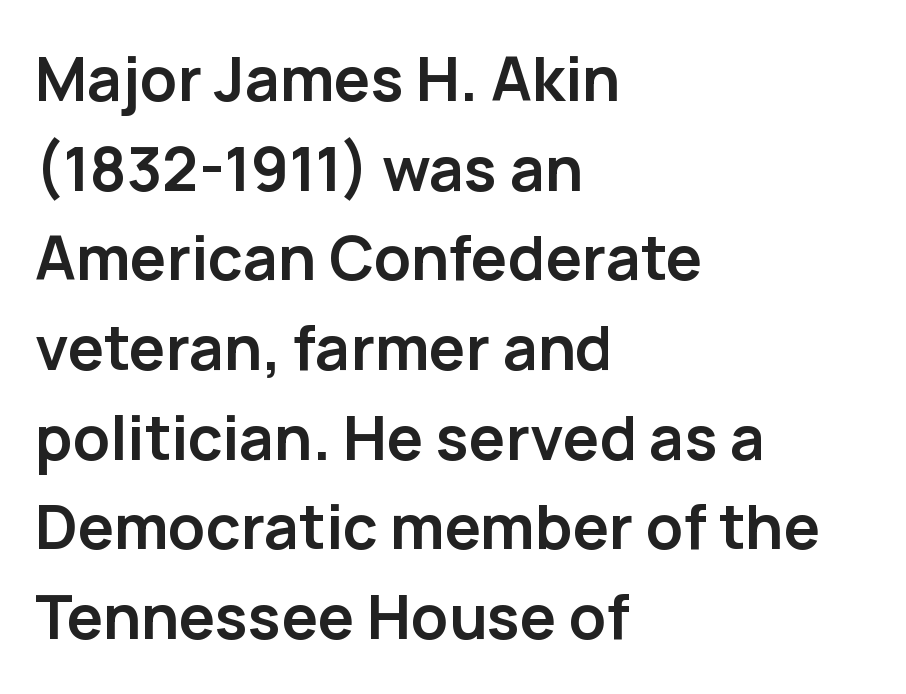
Q: Is the text bold? A: Yes.
Q: Is the text italic (slanted)? A: No, it is upright.
Q: Is the typeface a serif or a sans-serif typeface? A: Sans-serif.
Q: Is the text underlined? A: No.
Q: How is the paragraph aligned? A: Left-aligned.
Q: Is the spacing between letters normal or unusually wide? A: Normal.
Q: Is the spacing between lines tight, normal or loose? A: Normal.
Q: Width (condensed, normal, or wide)? A: Normal.
Q: Stroke contrast? A: Low.
Q: x-height? A: Medium.
Q: Monospaced? A: No.
